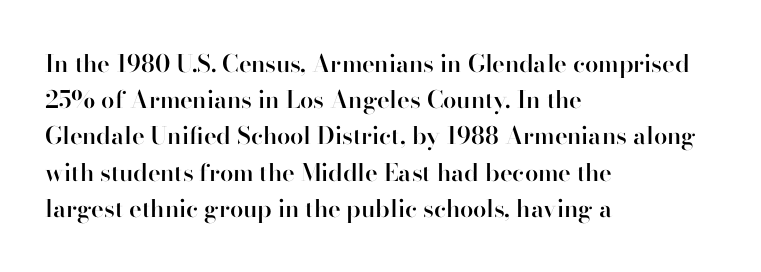
Q: Is the text bold? A: Semi-bold.
Q: Is the text italic (slanted)? A: No, it is upright.
Q: Is the text underlined? A: No.
Q: How is the paragraph aligned? A: Left-aligned.
Q: Is the spacing between letters normal or unusually wide? A: Normal.
Q: Is the spacing between lines tight, normal or loose? A: Normal.
